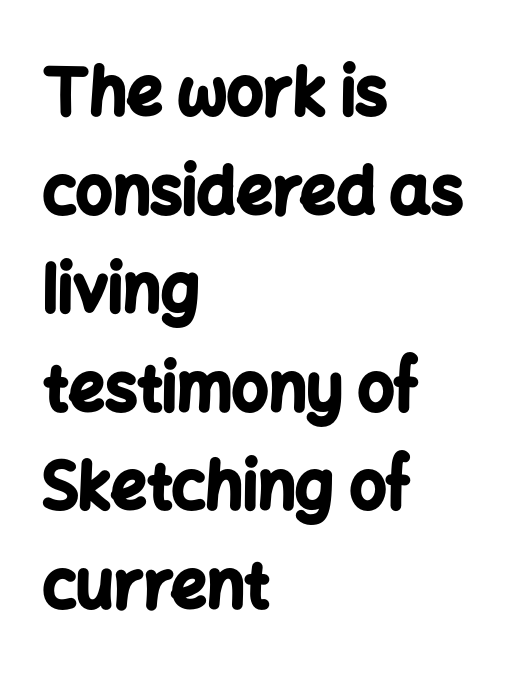
Q: Is the text bold? A: Yes.
Q: Is the text italic (slanted)? A: No, it is upright.
Q: Is the typeface a serif or a sans-serif typeface? A: Sans-serif.
Q: Is the text underlined? A: No.
Q: How is the paragraph aligned? A: Left-aligned.
Q: Is the spacing between letters normal or unusually wide? A: Normal.
Q: Is the spacing between lines tight, normal or loose? A: Normal.
Q: Width (condensed, normal, or wide)? A: Normal.
Q: Stroke contrast? A: Low.
Q: x-height? A: Medium.
Q: Monospaced? A: No.
